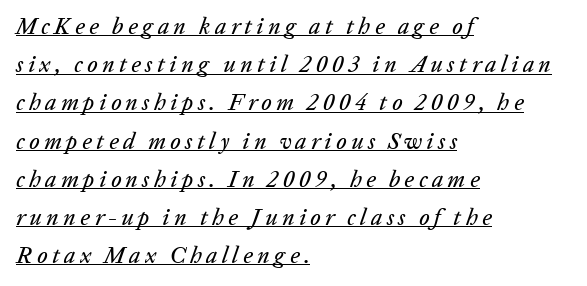
{"italic": "yes", "lean": "right", "slant_degrees": 20, "underline": "yes", "align": "left", "line_spacing": "normal", "line_spacing_ratio": 1.66, "glyph_px": 23}
